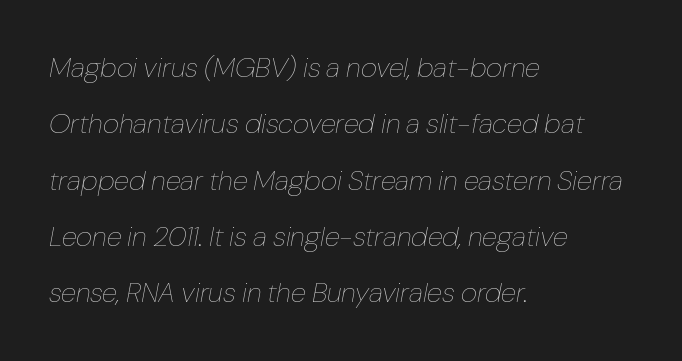
Nobody touched the tracking dial on this one. Ink coverage per letter is moderate at most. The letters advance in unequal steps, a hallmark of proportional type. This sample is left-justified, so line endings fall wherever the words run out.
